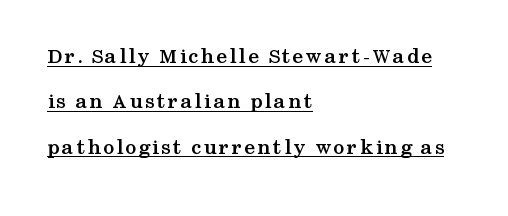
The block of text is sparse from top to bottom, with ample space between rows. Emphasis is given by a line drawn under the lettering. Horizontally, the lines are justified to the leading edge only. I'd describe the lettering as bold — thick and assertive. Posture: straight, roman, zero tilt.
